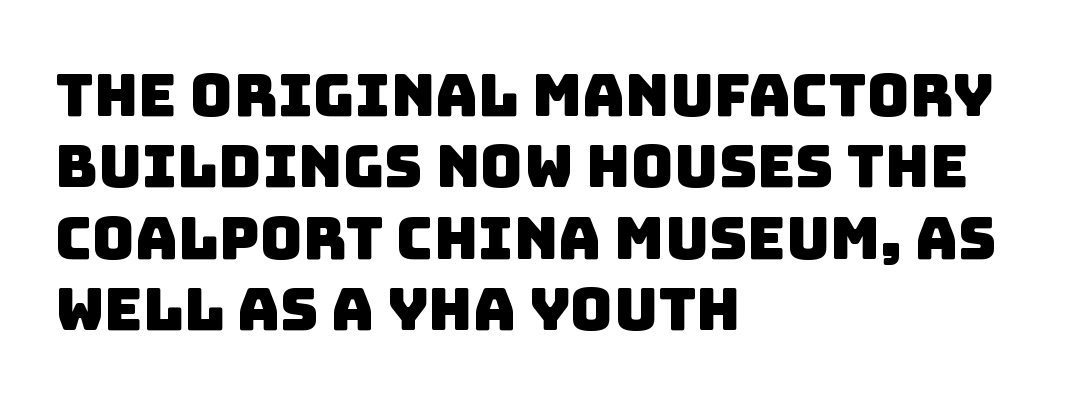
{"serif": "no", "width": "normal", "stroke_contrast": "low", "x_height": "large", "monospaced": "no", "underline": "no", "align": "left", "line_spacing_ratio": 1.21, "letter_spacing": "normal", "letter_spacing_em": 0.0, "glyph_px": 59}
